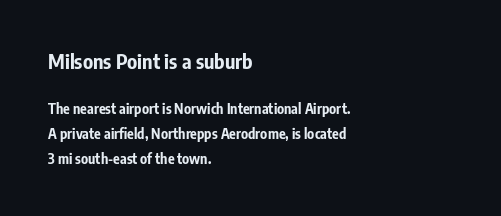
The image shows 20 px bold type, upright; set left-aligned, line spacing 1.77x, normal letter spacing, not underlined; the first (top) block is 1.43x larger.
